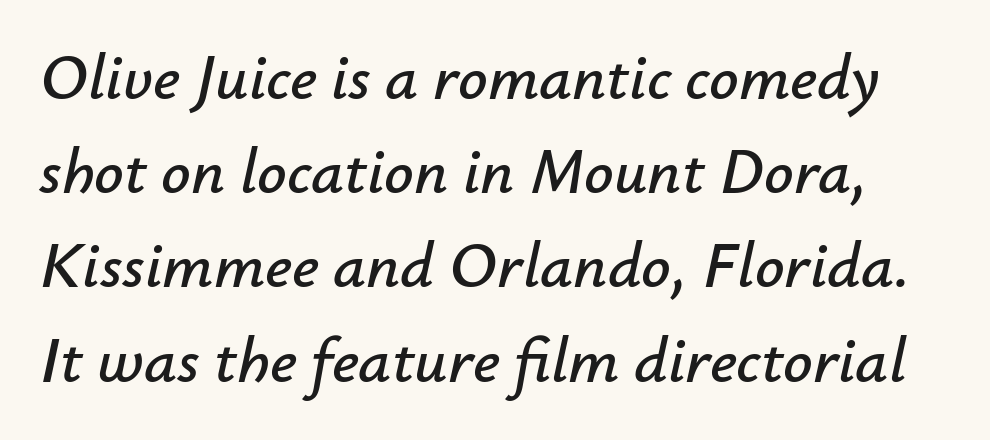
Quick note: interline space is typical. The specimen omits any rule beneath the text block's lines. Looks like regular typesetting: each glyph gets only the width it needs. The glyphs look as if they've been sheared to an angle. Here the glyphs are tracked normally, forming tight word shapes.
